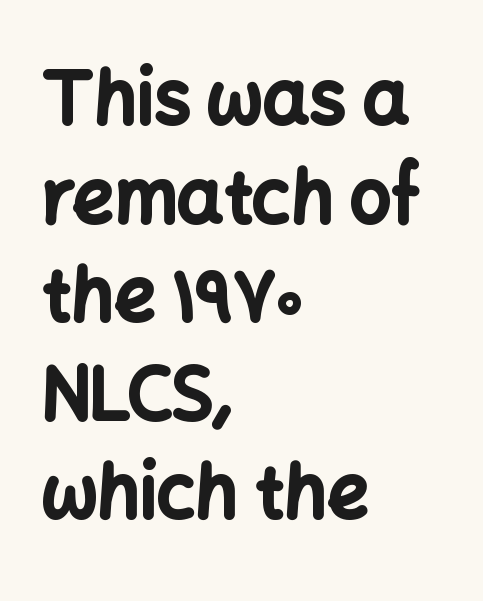
{"serif": "no", "italic": "no", "bold": "yes", "weight": "bold", "width": "normal", "stroke_contrast": "low", "x_height": "medium", "monospaced": "no", "underline": "no", "align": "left", "line_spacing": "normal", "line_spacing_ratio": 1.35, "letter_spacing": "normal", "letter_spacing_em": 0.0, "glyph_px": 73}
